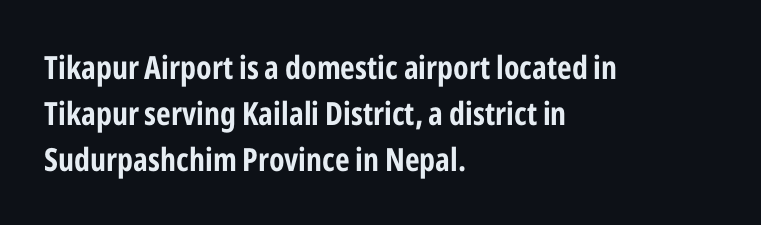
You could not count columns in this text — the font is proportionally spaced. Anything drawn beneath the words? Only blank space. The lettering stays uniformly vertical, giving the passage a roman look. If you drew a ruler down the left edge, every line would touch it. Glyph-to-glyph distance matches everyday printed text.
